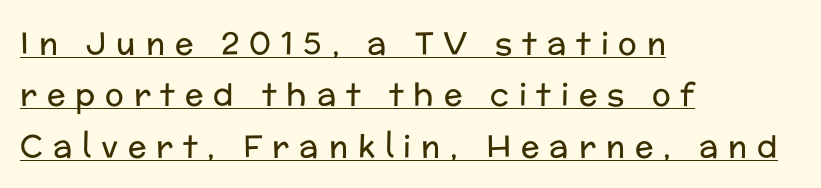
{"serif": "no", "italic": "no", "bold": "no", "weight": "regular", "width": "normal", "stroke_contrast": "low", "x_height": "medium", "monospaced": "no", "underline": "yes", "align": "left", "line_spacing": "normal", "line_spacing_ratio": 1.66, "letter_spacing": "wide", "letter_spacing_em": 0.32, "glyph_px": 31}
